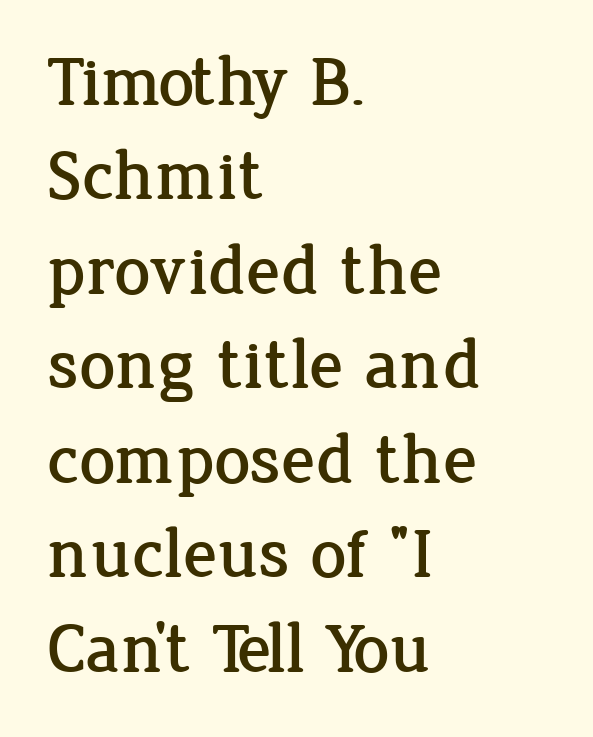
{"serif": "yes", "italic": "no", "width": "normal", "stroke_contrast": "low", "x_height": "medium", "monospaced": "no", "underline": "no", "align": "left", "line_spacing": "normal", "line_spacing_ratio": 1.33, "letter_spacing": "normal", "letter_spacing_em": 0.0, "glyph_px": 71}
